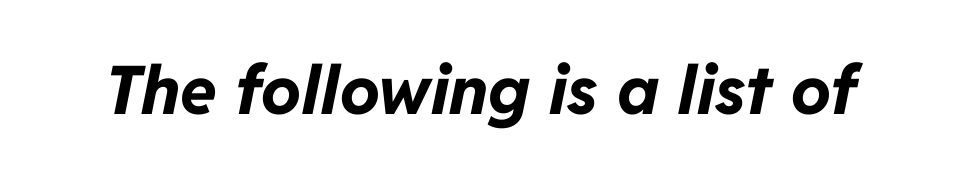
The image shows 67 px bold type, italic (leaning right); set normal letter spacing, not underlined; low stroke contrast and a medium x-height.
